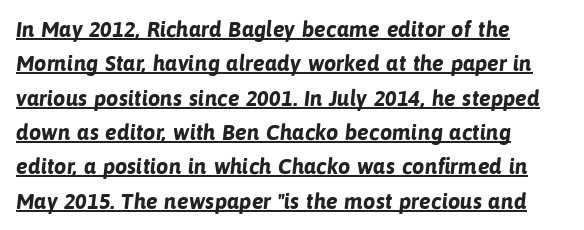
Q: Is the text bold? A: Yes.
Q: Is the text underlined? A: Yes.
Q: How is the paragraph aligned? A: Left-aligned.
Q: Is the spacing between letters normal or unusually wide? A: Normal.
Q: Is the spacing between lines tight, normal or loose? A: Normal.
